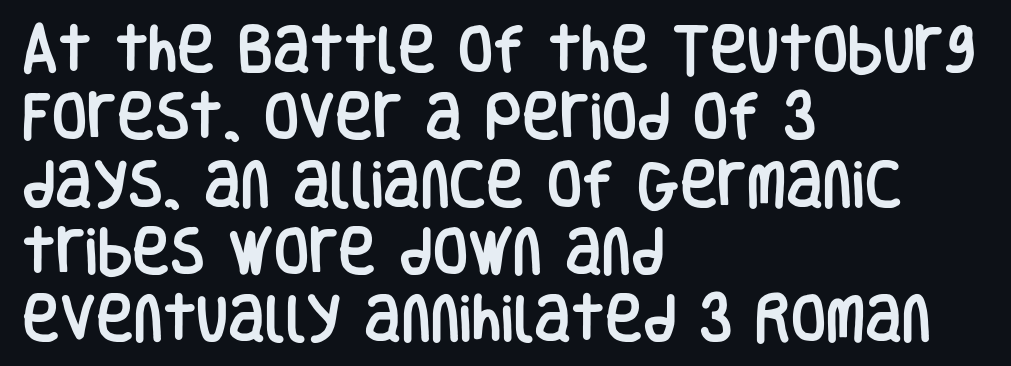
Q: Is the text italic (slanted)? A: No, it is upright.
Q: Is the typeface a serif or a sans-serif typeface? A: Sans-serif.
Q: Is the text underlined? A: No.
Q: How is the paragraph aligned? A: Left-aligned.
Q: Is the spacing between letters normal or unusually wide? A: Normal.
Q: Is the spacing between lines tight, normal or loose? A: Normal.
Q: Width (condensed, normal, or wide)? A: Condensed.
Q: Stroke contrast? A: Low.
Q: x-height? A: Large.
Q: Monospaced? A: No.
